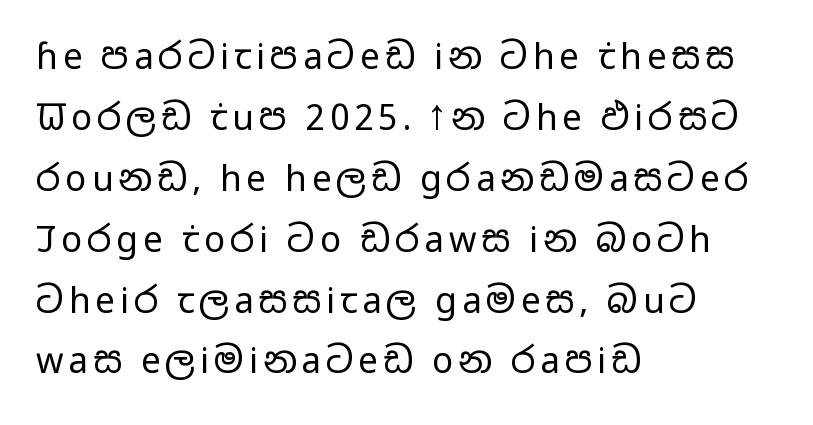
{"serif": "no", "italic": "no", "bold": "no", "weight": "regular", "width": "wide", "stroke_contrast": "low", "x_height": "medium", "monospaced": "no", "underline": "no", "align": "left", "line_spacing_ratio": 1.74, "glyph_px": 35}
